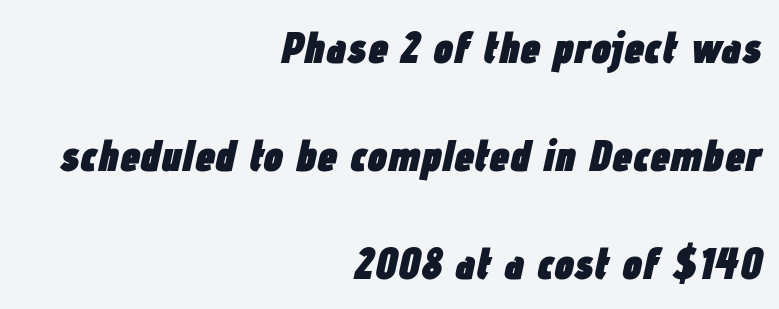
Q: Is the text bold? A: Yes.
Q: Is the text italic (slanted)? A: Yes, it leans right by about 12 degrees.
Q: Is the text underlined? A: No.
Q: How is the paragraph aligned? A: Right-aligned.
Q: Is the spacing between letters normal or unusually wide? A: Normal.
Q: Is the spacing between lines tight, normal or loose? A: Loose.
Q: Width (condensed, normal, or wide)? A: Condensed.
Q: Stroke contrast? A: Low.
Q: x-height? A: Medium.
Q: Monospaced? A: No.
